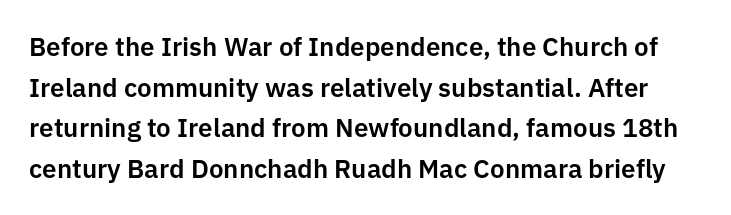
Q: Is the text italic (slanted)? A: No, it is upright.
Q: Is the text underlined? A: No.
Q: Is the spacing between letters normal or unusually wide? A: Normal.
Q: Is the spacing between lines tight, normal or loose? A: Normal.
